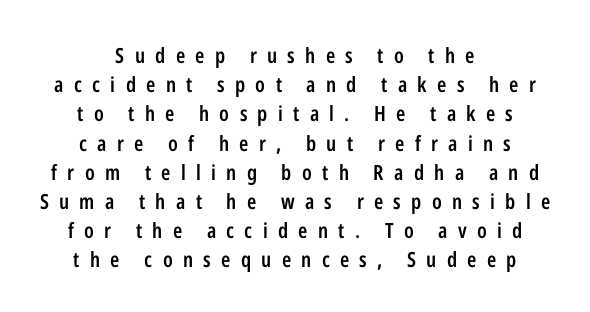
Successive baselines arrive at the customary interval. The tracking jumps out immediately: characters are airy and widely separated. Every row of glyphs is offset so its center matches the block's center. Posture: upright roman. Any mark beneath the type? The region is blank. Typesetter's note: demi weight, one step under bold.
